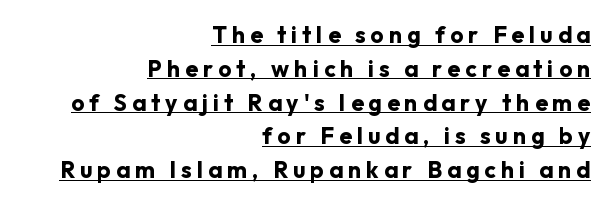
Q: Is the text bold? A: Yes.
Q: Is the text italic (slanted)? A: No, it is upright.
Q: Is the text underlined? A: Yes.
Q: How is the paragraph aligned? A: Right-aligned.
Q: Is the spacing between letters normal or unusually wide? A: Unusually wide.
Q: Is the spacing between lines tight, normal or loose? A: Normal.
